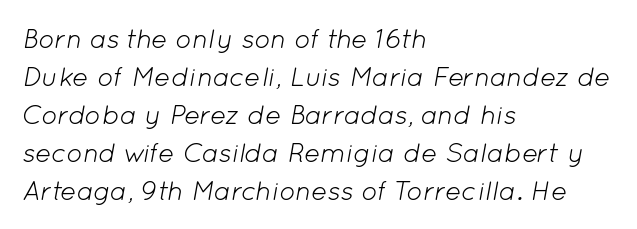
The image shows 27 px text type, italic (leaning right); set left-aligned, normal line spacing (1.41x), normal letter spacing, not underlined.
